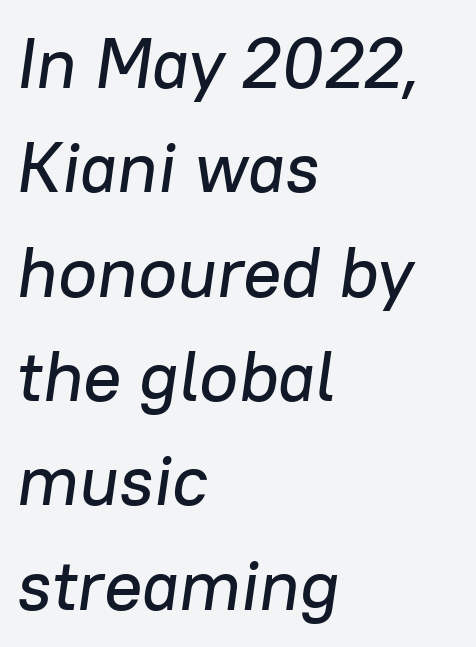
{"italic": "yes", "lean": "right", "slant_degrees": 8, "width": "normal", "stroke_contrast": "low", "x_height": "medium", "monospaced": "no", "underline": "no", "align": "left", "line_spacing": "normal", "line_spacing_ratio": 1.47, "letter_spacing": "normal", "letter_spacing_em": 0.0, "glyph_px": 71}
